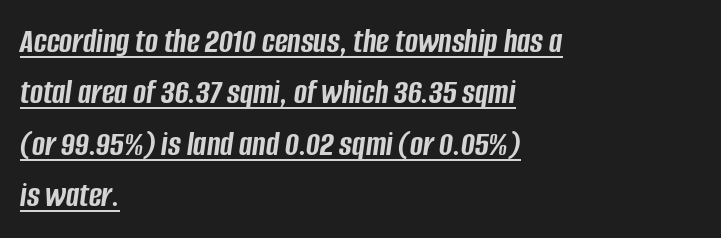
Q: Is the text bold? A: Yes.
Q: Is the text italic (slanted)? A: Yes, it leans right by about 8 degrees.
Q: Is the text underlined? A: Yes.
Q: How is the paragraph aligned? A: Left-aligned.
Q: Is the spacing between letters normal or unusually wide? A: Normal.
Q: Is the spacing between lines tight, normal or loose? A: Normal.
Q: Width (condensed, normal, or wide)? A: Condensed.
Q: Stroke contrast? A: Low.
Q: x-height? A: Large.
Q: Monospaced? A: No.
